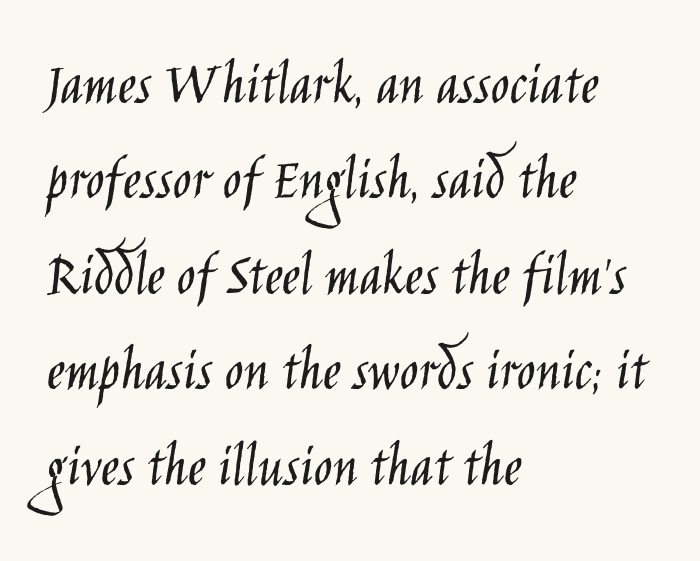
{"serif": "no", "bold": "no", "weight": "light", "width": "condensed", "stroke_contrast": "low", "x_height": "large", "monospaced": "no", "underline": "no", "align": "left", "line_spacing": "normal", "line_spacing_ratio": 1.54, "letter_spacing": "normal", "letter_spacing_em": 0.0, "glyph_px": 62}
